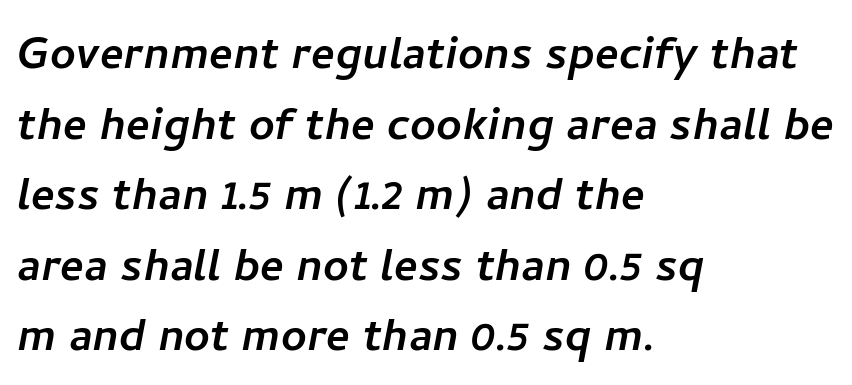
Q: Is the typeface a serif or a sans-serif typeface? A: Sans-serif.
Q: Is the text underlined? A: No.
Q: How is the paragraph aligned? A: Left-aligned.
Q: Is the spacing between letters normal or unusually wide? A: Normal.
Q: Is the spacing between lines tight, normal or loose? A: Normal.
Q: Width (condensed, normal, or wide)? A: Normal.
Q: Stroke contrast? A: Low.
Q: x-height? A: Medium.
Q: Monospaced? A: No.
